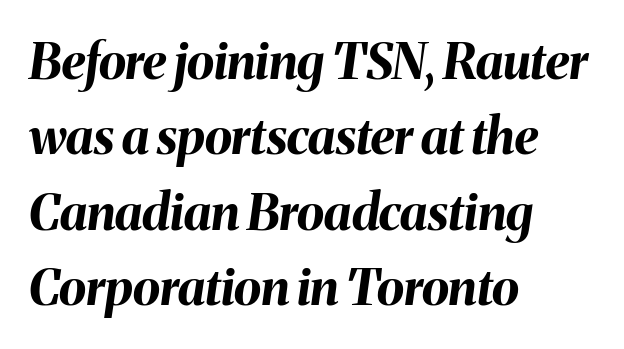
Q: Is the text bold? A: Yes.
Q: Is the text italic (slanted)? A: Yes, it leans right by about 8 degrees.
Q: Is the text underlined? A: No.
Q: How is the paragraph aligned? A: Left-aligned.
Q: Is the spacing between letters normal or unusually wide? A: Normal.
Q: Is the spacing between lines tight, normal or loose? A: Normal.
Q: Width (condensed, normal, or wide)? A: Normal.
Q: Stroke contrast? A: Medium.
Q: x-height? A: Medium.
Q: Monospaced? A: No.
